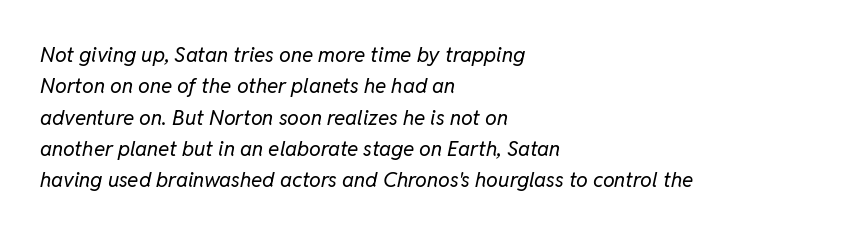
Nothing unusual about the tracking: characters are spaced as the font intends. Line beginnings align vertically; line endings do not. Each stroke keeps to a modest, everyday thickness or less. The text carries the slant typical of an italic or oblique font.
